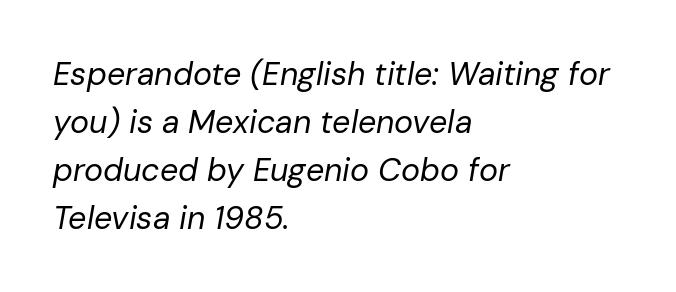
The image shows 32 px regular-weight type, italic (leaning right); set left-aligned, normal line spacing (1.5x), normal letter spacing, not underlined; low stroke contrast and a medium x-height.
